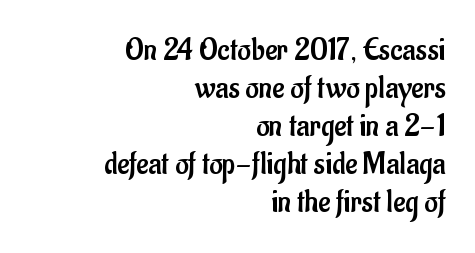
The image shows 33 px regular-weight, condensed sans-serif type, upright; set right-aligned, tight line spacing (1.15x), normal letter spacing, not underlined; low stroke contrast and a small x-height.
